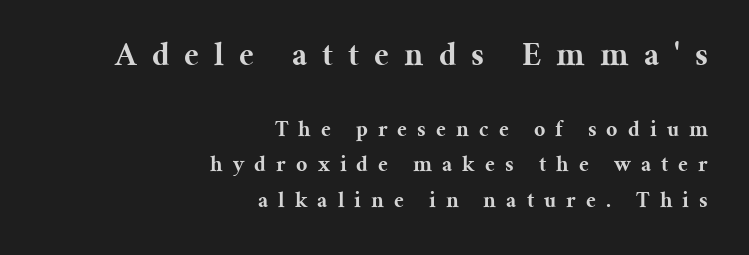
This layout puts the oversized block above and the modest block below. Heavy, bold letterforms. The typesetter chose a ragged-left arrangement here. Students, note that the glyphs here are deliberately spaced far apart. Rule under the text: the space is simply empty. Note the varied advance widths — an 'i' is clearly narrower than an 'm'.
